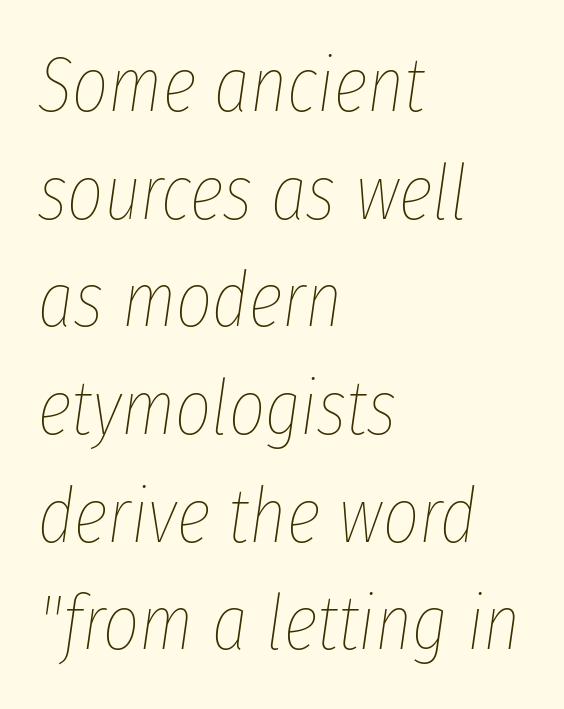
Proportional: the letters do not fall into vertical columns. Ink coverage per letter is moderate at most. Quick note: underline off. Vertically, the passage feels balanced, rows spaced as you'd expect. Tracking here is standard; glyphs follow each other at the usual distance.
